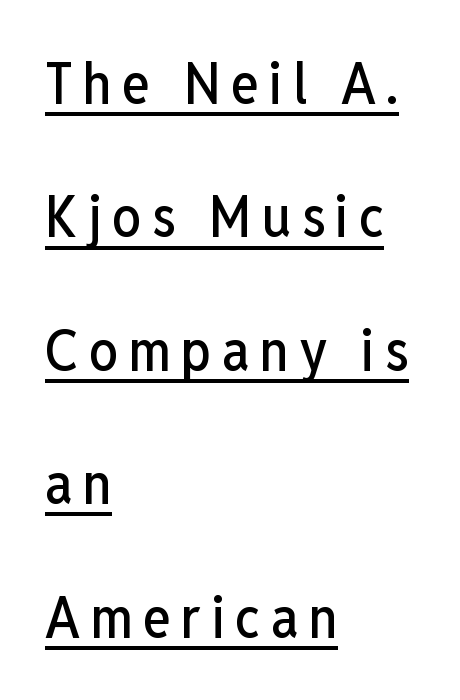
The image shows 58 px condensed sans-serif type, upright; set left-aligned, loose line spacing (2.3x), underlined; low stroke contrast and a medium x-height.
